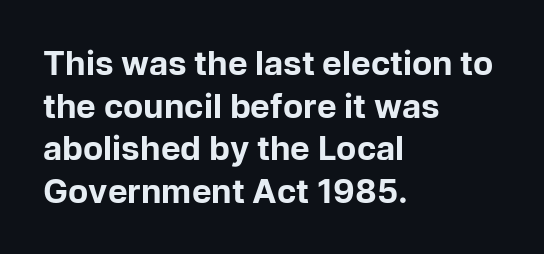
{"serif": "no", "italic": "no", "bold": "yes", "weight": "bold", "width": "normal", "stroke_contrast": "low", "x_height": "medium", "monospaced": "no", "underline": "no", "align": "left", "line_spacing": "normal", "line_spacing_ratio": 1.29, "letter_spacing": "normal", "letter_spacing_em": 0.0, "glyph_px": 33}
